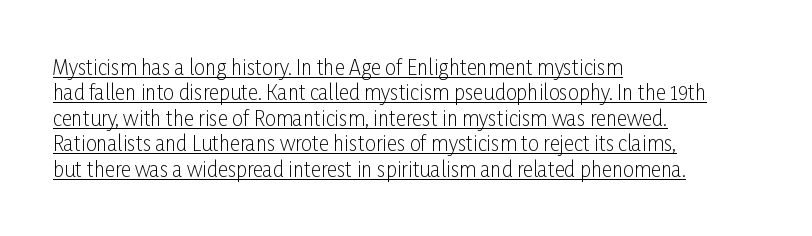
{"italic": "no", "bold": "no", "underline": "yes", "align": "left", "line_spacing": "normal", "line_spacing_ratio": 1.27, "letter_spacing": "normal", "letter_spacing_em": 0.0, "glyph_px": 20}
